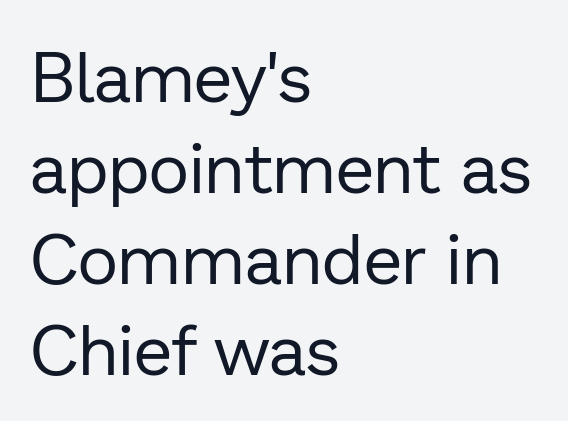
The image shows 70 px regular-weight sans-serif type, upright; set left-aligned, normal line spacing (1.3x), normal letter spacing, not underlined; low stroke contrast and a medium x-height.
